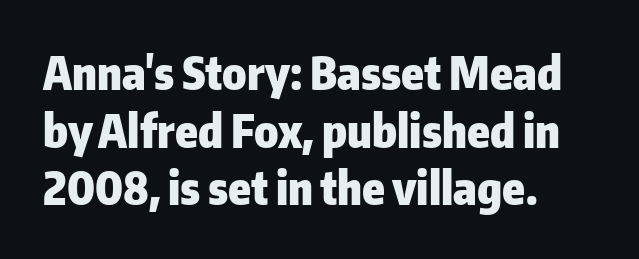
Strong, thick strokes mark this as bold type. In terms of leading, this rendering sits right in the middle. How are the letters spaced? Ordinarily, with no added tracking. Looks like regular typesetting: each glyph gets only the width it needs.
